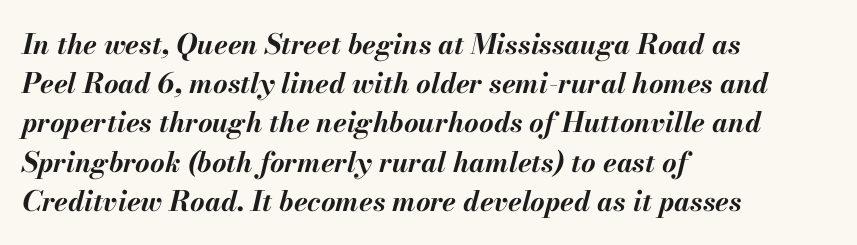
Q: Is the text bold? A: Yes.
Q: Is the text italic (slanted)? A: Yes, it leans right by about 13 degrees.
Q: Is the text underlined? A: No.
Q: How is the paragraph aligned? A: Left-aligned.
Q: Is the spacing between letters normal or unusually wide? A: Normal.
Q: Is the spacing between lines tight, normal or loose? A: Normal.
Q: Width (condensed, normal, or wide)? A: Normal.
Q: Stroke contrast? A: Medium.
Q: x-height? A: Small.
Q: Monospaced? A: No.
